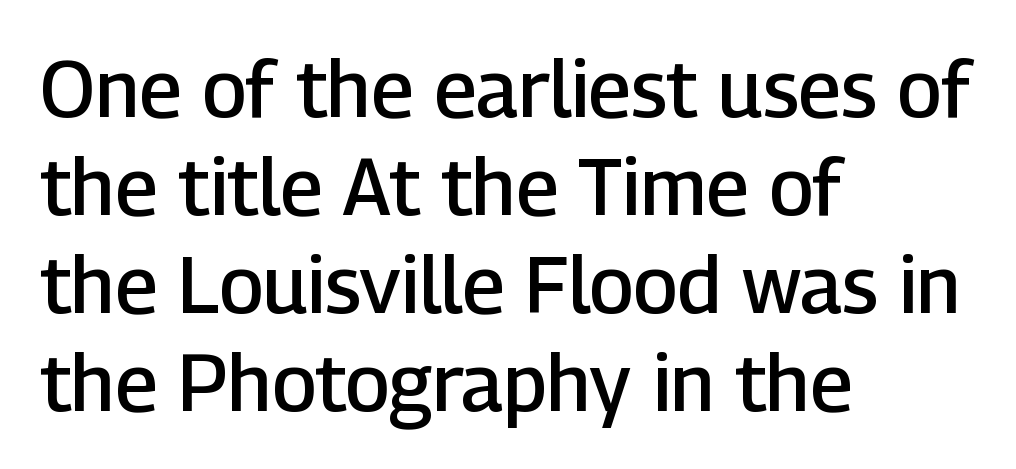
Q: Is the text bold? A: Semi-bold.
Q: Is the text italic (slanted)? A: No, it is upright.
Q: Is the typeface a serif or a sans-serif typeface? A: Sans-serif.
Q: Is the text underlined? A: No.
Q: How is the paragraph aligned? A: Left-aligned.
Q: Is the spacing between letters normal or unusually wide? A: Normal.
Q: Width (condensed, normal, or wide)? A: Normal.
Q: Stroke contrast? A: Low.
Q: x-height? A: Medium.
Q: Monospaced? A: No.
